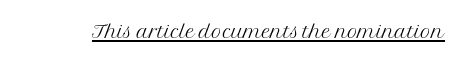
Q: Is the text bold? A: No.
Q: Is the text italic (slanted)? A: Yes.
Q: Is the typeface a serif or a sans-serif typeface? A: Serif.
Q: Is the text underlined? A: Yes.
Q: Is the spacing between letters normal or unusually wide? A: Normal.
Q: Width (condensed, normal, or wide)? A: Normal.
Q: Stroke contrast? A: Medium.
Q: x-height? A: Medium.
Q: Monospaced? A: No.
